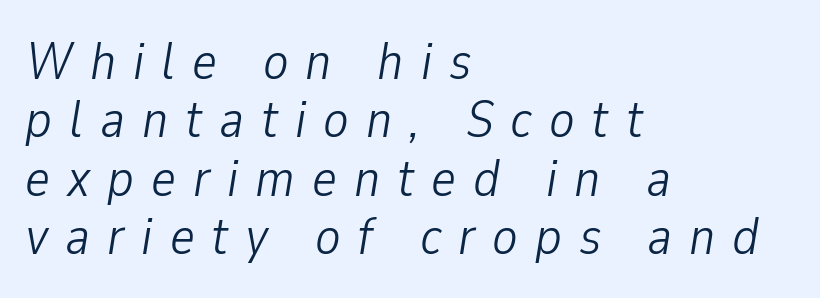
{"italic": "yes", "lean": "right", "slant_degrees": 9, "bold": "no", "weight": "light", "width": "condensed", "stroke_contrast": "low", "x_height": "medium", "monospaced": "no", "underline": "no", "align": "left", "line_spacing": "tight", "line_spacing_ratio": 1.1, "letter_spacing": "wide", "letter_spacing_em": 0.32, "glyph_px": 53}
